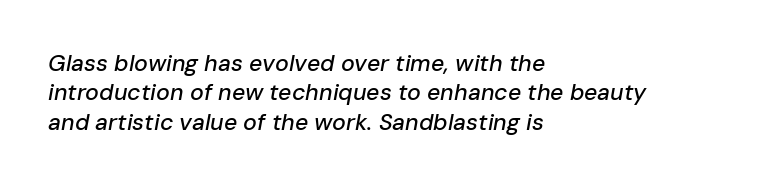
Letters rest on an invisible, unmarked baseline. The horizontal fit of the characters is conventional and even. Successive baselines arrive at the customary interval. The rag falls on the right side of this text block.
